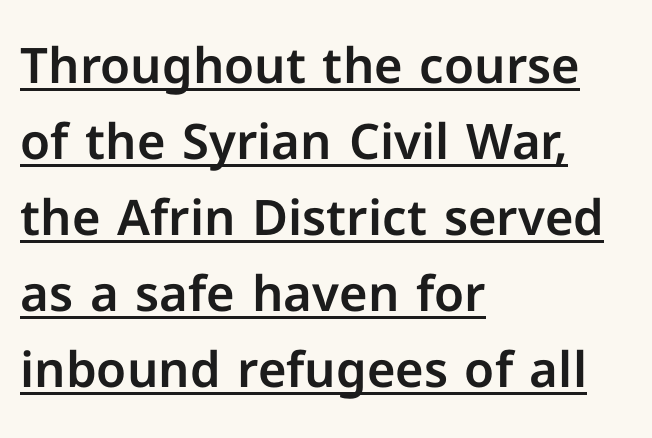
Q: Is the text italic (slanted)? A: No, it is upright.
Q: Is the typeface a serif or a sans-serif typeface? A: Sans-serif.
Q: Is the text underlined? A: Yes.
Q: How is the paragraph aligned? A: Left-aligned.
Q: Is the spacing between letters normal or unusually wide? A: Normal.
Q: Is the spacing between lines tight, normal or loose? A: Normal.
Q: Width (condensed, normal, or wide)? A: Normal.
Q: Stroke contrast? A: Low.
Q: x-height? A: Medium.
Q: Monospaced? A: No.
